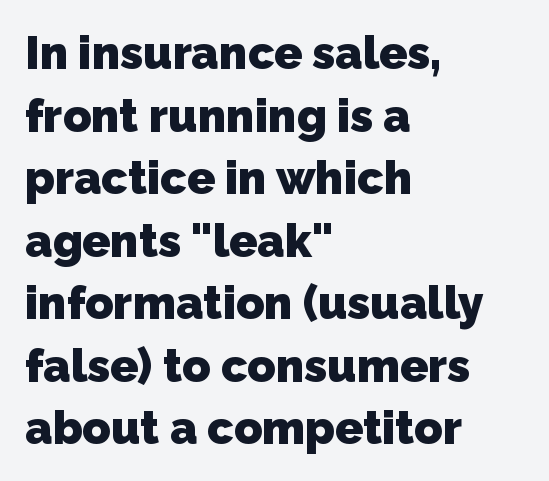
Horizontal bands of white between lines are of average thickness. The rendering keeps characters at their native spacing. Type without underlining. This sample uses a sans-serif face. Is this a fixed-width face? No — the glyphs have proportional, varying widths. The passage is arranged the way most books set body copy — flush left.
